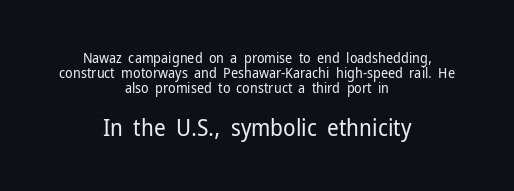
The image shows 23 px text type, upright; set centered, tight line spacing (1.08x), normal letter spacing, not underlined; the second (bottom) block is 1.64x larger.
